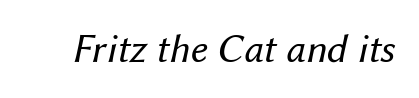
Q: Is the text bold? A: No.
Q: Is the text italic (slanted)? A: Yes, it leans right by about 12 degrees.
Q: Is the text underlined? A: No.
Q: Is the spacing between letters normal or unusually wide? A: Normal.
Q: Width (condensed, normal, or wide)? A: Normal.
Q: Stroke contrast? A: Medium.
Q: x-height? A: Medium.
Q: Monospaced? A: No.
